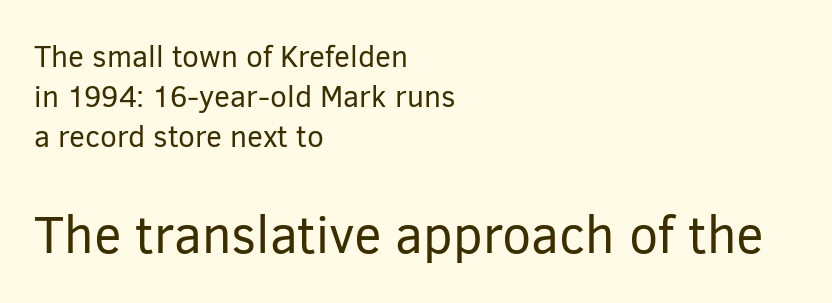
The image shows 52 px regular-weight sans-serif type, upright; set left-aligned, normal line spacing (1.34x), normal letter spacing, not underlined; the second (bottom) block is 1.73x larger; low stroke contrast and a medium x-height.
